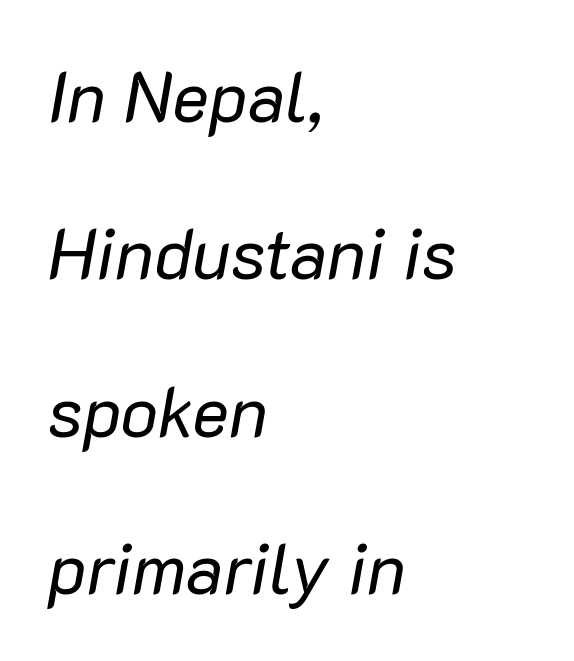
Do the characters align in a grid? No, the font is proportional. Casual observation: everything's shoved over to the left. Slanted lettering throughout. Characters follow at the spacing the type designer built in. The space beneath each line is pristine and unruled.
